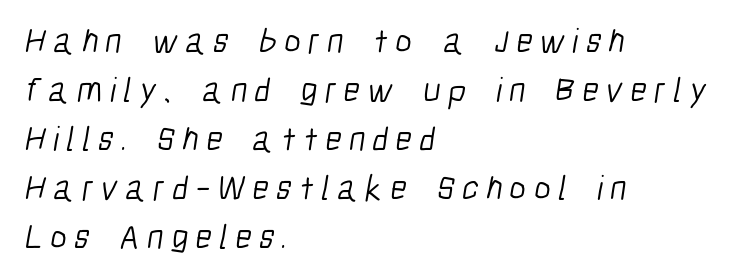
The image shows 35 px light, condensed sans-serif type; set left-aligned, normal line spacing (1.4x), unusually wide letter spacing (+0.21 em), not underlined; low stroke contrast and a medium x-height.
